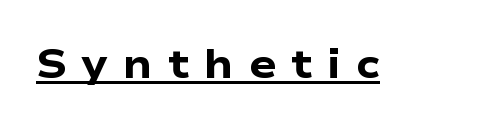
The image shows 41 px heavy, wide sans-serif type, upright; set unusually wide letter spacing (+0.36 em), underlined; low stroke contrast and a medium x-height.
